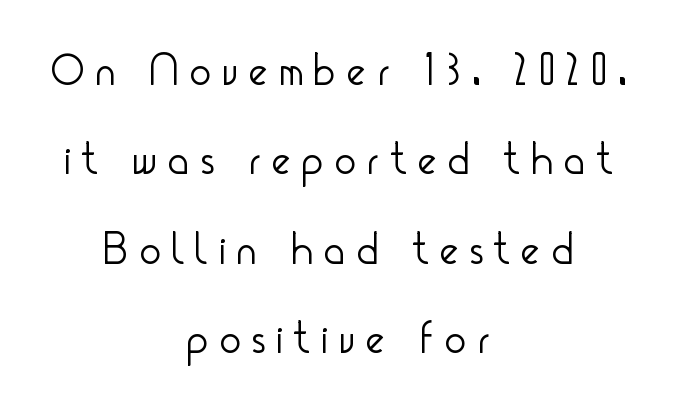
Q: Is the text bold? A: No.
Q: Is the text italic (slanted)? A: No, it is upright.
Q: Is the typeface a serif or a sans-serif typeface? A: Sans-serif.
Q: Is the text underlined? A: No.
Q: How is the paragraph aligned? A: Centered.
Q: Is the spacing between letters normal or unusually wide? A: Unusually wide.
Q: Is the spacing between lines tight, normal or loose? A: Loose.
Q: Width (condensed, normal, or wide)? A: Condensed.
Q: Stroke contrast? A: Low.
Q: x-height? A: Small.
Q: Monospaced? A: No.
